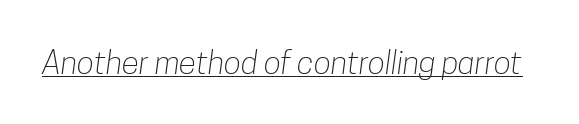
Is this a sans? Yes — the strokes have no serifs. Spacing verdict: proportional, widths tailored to each character. Underline: present. Words appear dense and cohesive because spacing is normal. Bold? No — there's no thickening of the strokes.
